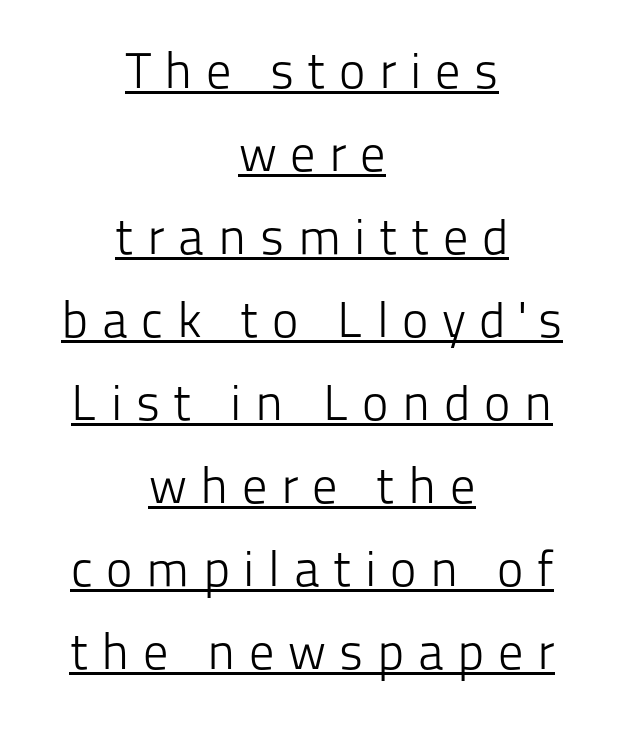
The image shows 50 px light sans-serif type, upright; set centered, normal line spacing (1.66x), unusually wide letter spacing (+0.27 em), underlined; low stroke contrast and a medium x-height.
